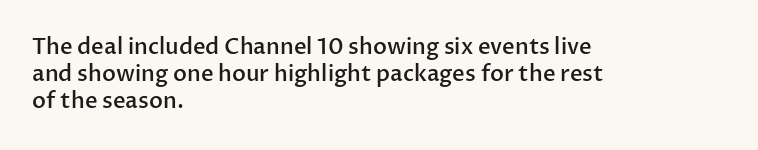
The image shows 22 px text type, upright; set left-aligned, line spacing 1.23x, normal letter spacing, not underlined.
